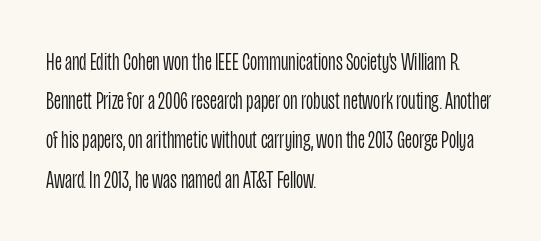
{"italic": "no", "bold": "no", "underline": "no", "align": "left", "line_spacing": "normal", "line_spacing_ratio": 1.57, "letter_spacing": "normal", "letter_spacing_em": 0.0, "glyph_px": 25}
